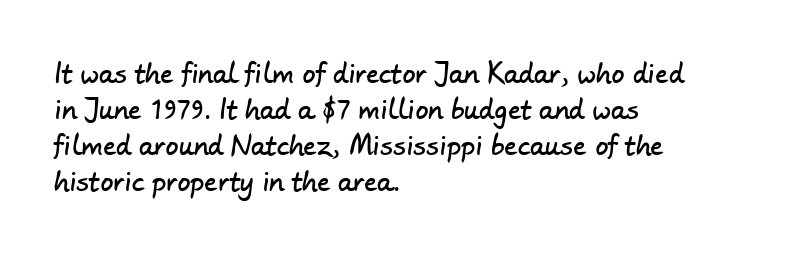
The image shows 26 px text type; set left-aligned, normal line spacing (1.39x), normal letter spacing, not underlined.
